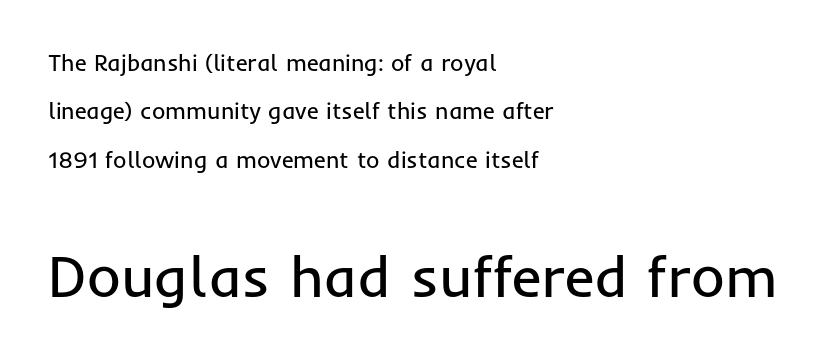
Q: Is the text bold? A: No.
Q: Is the text italic (slanted)? A: No, it is upright.
Q: Is the typeface a serif or a sans-serif typeface? A: Sans-serif.
Q: Is the text underlined? A: No.
Q: How is the paragraph aligned? A: Left-aligned.
Q: Is the spacing between letters normal or unusually wide? A: Normal.
Q: Is the spacing between lines tight, normal or loose? A: Loose.
Q: Which block of text is set in a larger size, the first (top) or the second (bottom)? A: The second (bottom) one.
Q: Width (condensed, normal, or wide)? A: Normal.
Q: Stroke contrast? A: Low.
Q: x-height? A: Medium.
Q: Monospaced? A: No.
